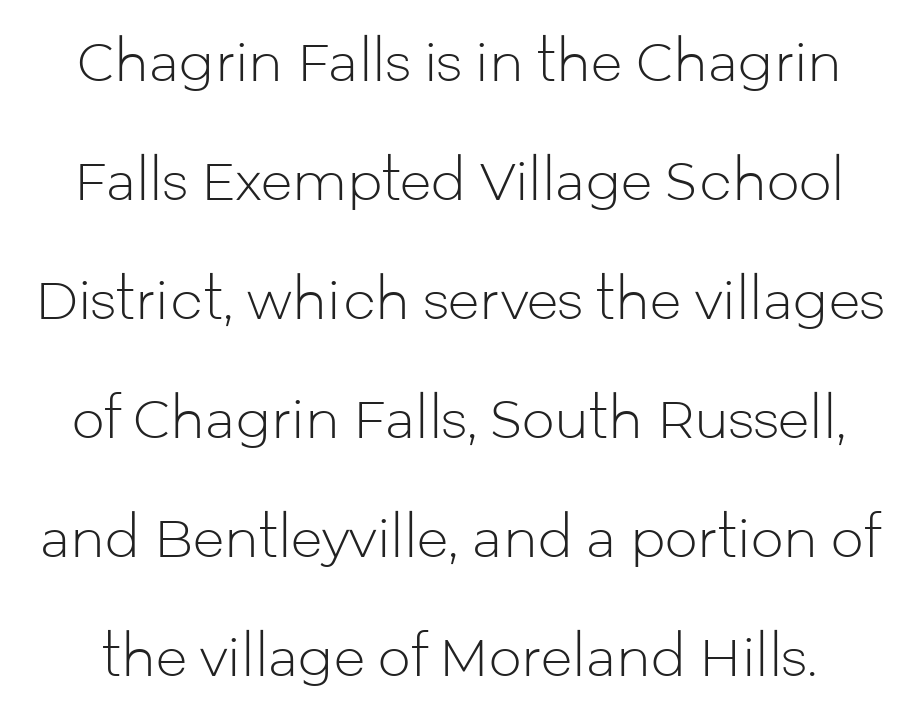
Q: Is the text bold? A: No.
Q: Is the text italic (slanted)? A: No, it is upright.
Q: Is the typeface a serif or a sans-serif typeface? A: Sans-serif.
Q: Is the text underlined? A: No.
Q: Is the spacing between letters normal or unusually wide? A: Normal.
Q: Is the spacing between lines tight, normal or loose? A: Loose.
Q: Width (condensed, normal, or wide)? A: Normal.
Q: Stroke contrast? A: Low.
Q: x-height? A: Medium.
Q: Monospaced? A: No.
